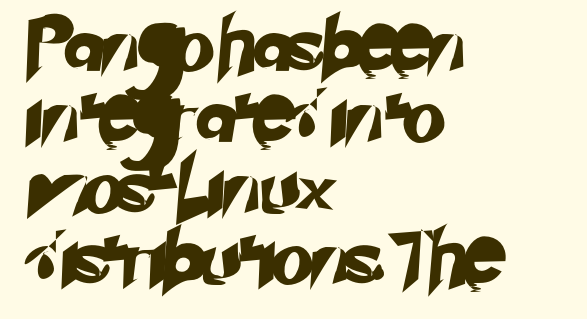
The image shows 55 px sans-serif type; set left-aligned, normal line spacing (1.29x), normal letter spacing, not underlined; low stroke contrast and a small x-height.
